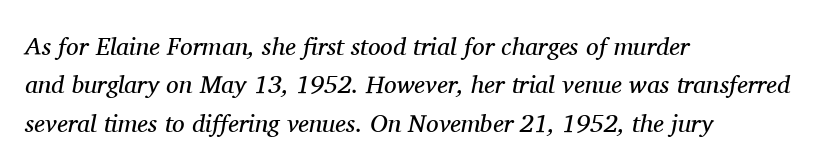
The rows are spaced the way most documents space them. Visually the block forms a straight wall on the left and a jagged coastline on the right. A quiet, ordinary-to-light weight characterises the typeface. Words float on clear page, feet unadorned. Between one letter and the next there's only the usual sliver of space.
